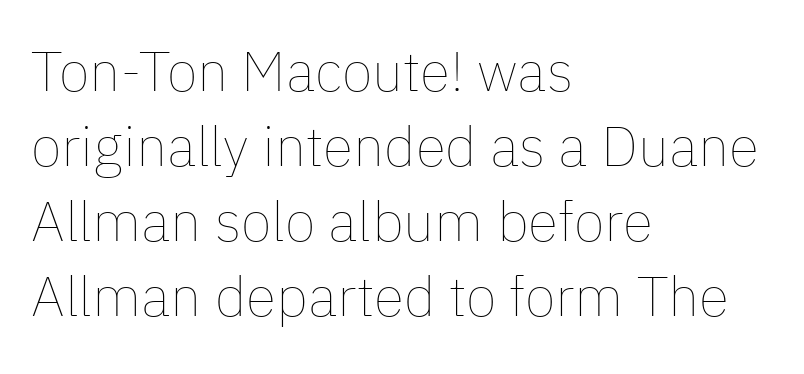
Q: Is the text bold? A: No.
Q: Is the text italic (slanted)? A: No, it is upright.
Q: Is the text underlined? A: No.
Q: How is the paragraph aligned? A: Left-aligned.
Q: Is the spacing between letters normal or unusually wide? A: Normal.
Q: Is the spacing between lines tight, normal or loose? A: Normal.
Q: Width (condensed, normal, or wide)? A: Normal.
Q: Stroke contrast? A: Low.
Q: x-height? A: Medium.
Q: Monospaced? A: No.
